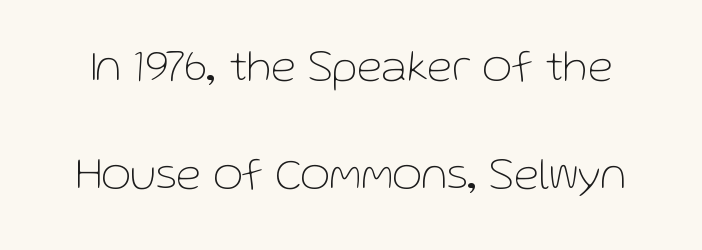
Q: Is the text bold? A: No.
Q: Is the text italic (slanted)? A: No, it is upright.
Q: Is the typeface a serif or a sans-serif typeface? A: Sans-serif.
Q: Is the text underlined? A: No.
Q: Is the spacing between letters normal or unusually wide? A: Normal.
Q: Is the spacing between lines tight, normal or loose? A: Loose.
Q: Width (condensed, normal, or wide)? A: Normal.
Q: Stroke contrast? A: Low.
Q: x-height? A: Medium.
Q: Monospaced? A: No.
